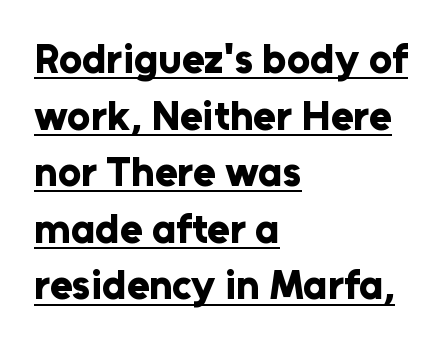
{"serif": "no", "italic": "no", "bold": "yes", "weight": "bold", "width": "normal", "stroke_contrast": "low", "x_height": "medium", "monospaced": "no", "underline": "yes", "align": "left", "line_spacing": "normal", "line_spacing_ratio": 1.38, "letter_spacing": "normal", "letter_spacing_em": 0.0, "glyph_px": 41}
